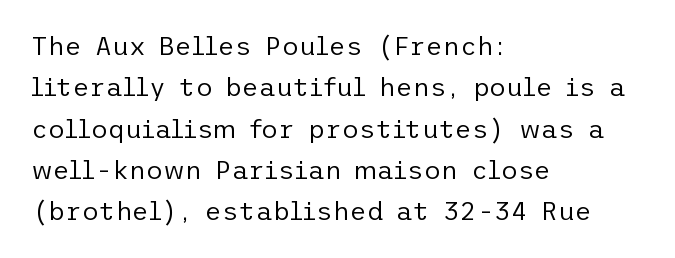
The image shows 26 px text type, upright; set left-aligned, normal line spacing (1.59x), normal letter spacing, not underlined.
